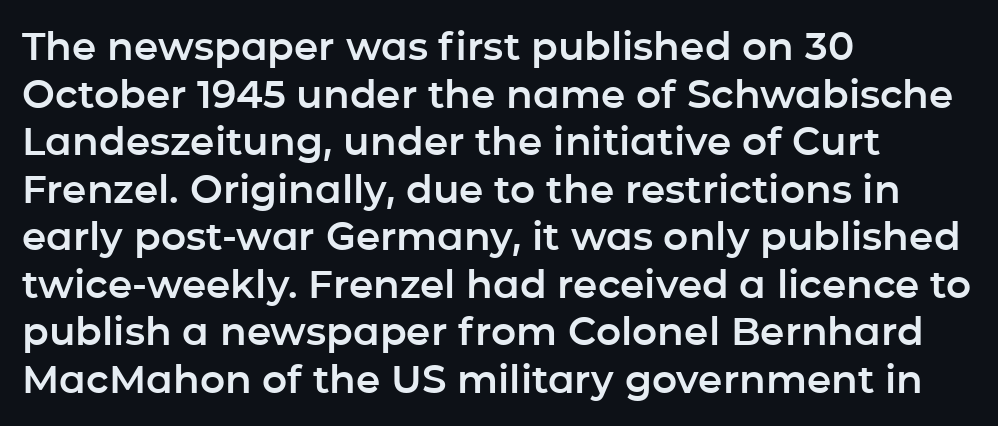
The image shows 39 px sans-serif type, upright; set left-aligned, line spacing 1.22x, normal letter spacing, not underlined; low stroke contrast and a medium x-height.
